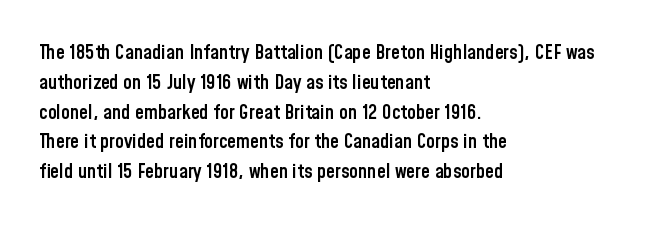
If you measured baseline to baseline, you'd find a middling distance. Summary of weight: moderately heavy, a semibold. Tracking value appears to be zero — textbook default spacing. Underline: absent. Style check: upright.
